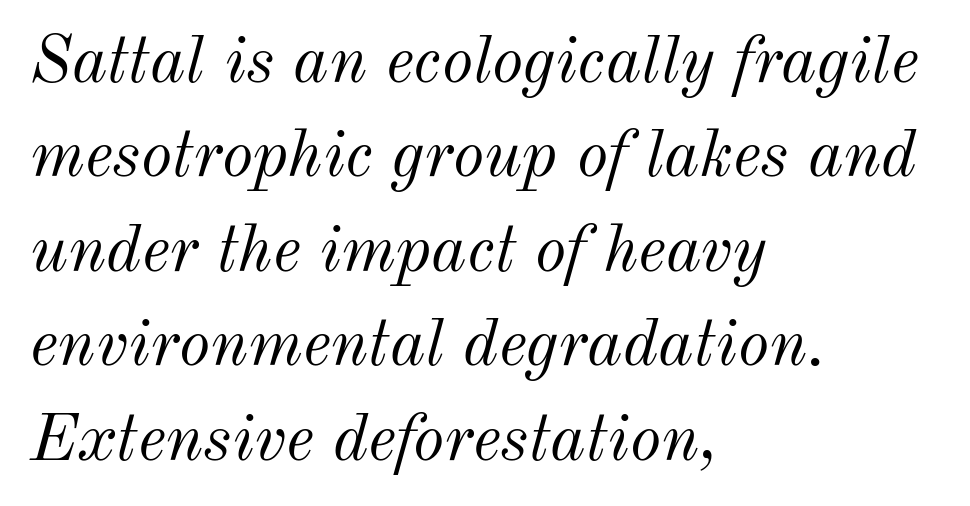
The tracking reads as untouched default to a designer's eye. These lines sit exactly where default settings would place them. The setting favours the left margin, as ordinary paragraphs usually do. It's the slanting kind of type. The typesetting does not lean heavy: it is not bold. Nobody drew a line under any word here.
